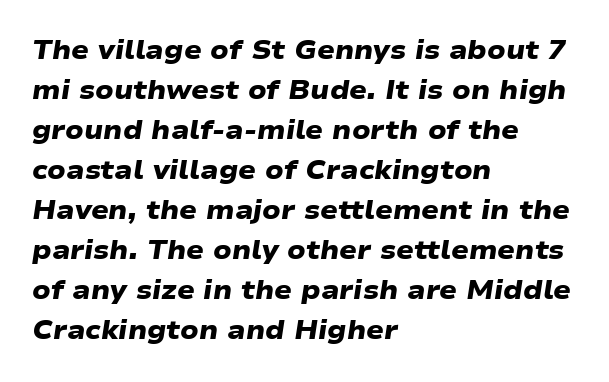
{"bold": "yes", "underline": "no", "align": "left", "line_spacing": "normal", "line_spacing_ratio": 1.54, "letter_spacing": "normal", "letter_spacing_em": 0.0, "glyph_px": 26}
